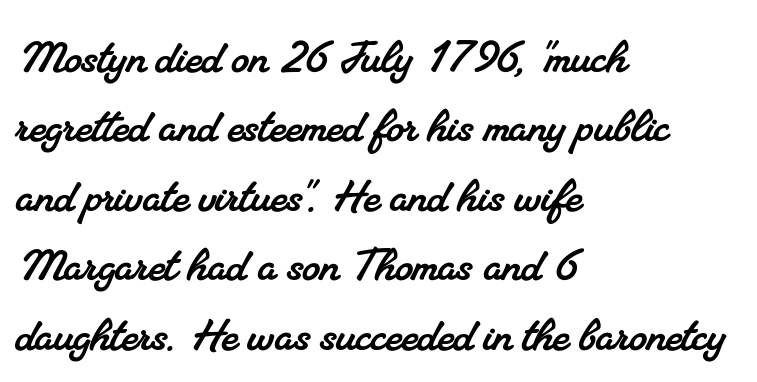
{"serif": "yes", "width": "normal", "stroke_contrast": "medium", "x_height": "small", "monospaced": "no", "underline": "no", "align": "left", "line_spacing_ratio": 1.24, "letter_spacing": "normal", "letter_spacing_em": 0.0, "glyph_px": 56}
